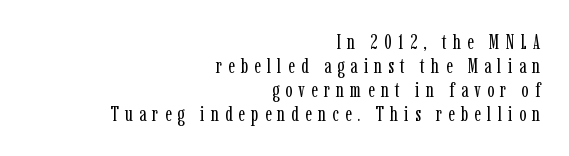
Q: Is the text bold? A: No.
Q: Is the text italic (slanted)? A: No, it is upright.
Q: Is the text underlined? A: No.
Q: How is the paragraph aligned? A: Right-aligned.
Q: Is the spacing between letters normal or unusually wide? A: Unusually wide.
Q: Is the spacing between lines tight, normal or loose? A: Tight.
